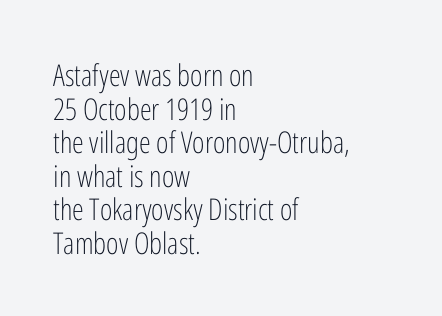
{"serif": "no", "italic": "no", "bold": "no", "weight": "light", "width": "condensed", "stroke_contrast": "low", "x_height": "medium", "monospaced": "no", "underline": "no", "align": "left", "line_spacing": "tight", "line_spacing_ratio": 1.12, "letter_spacing": "normal", "letter_spacing_em": 0.0, "glyph_px": 30}
